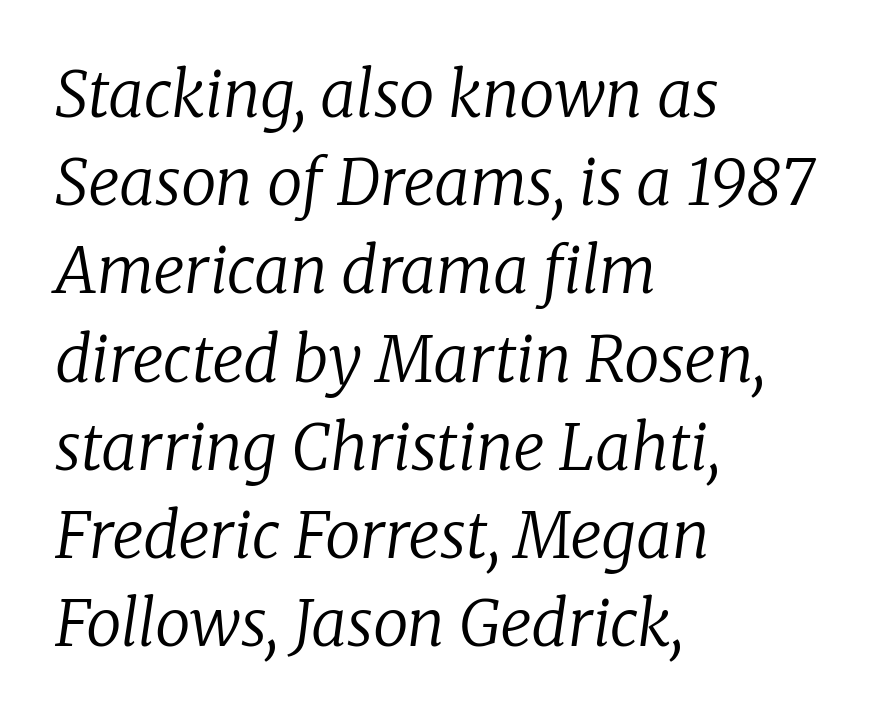
Varying glyph widths throughout — classic text-font behaviour. The setting favours the left margin, as ordinary paragraphs usually do. Would a proofreader flag this as italicized? Yes. These lines sit exactly where default settings would place them. The characters are drawn with everyday or finer stroke widths.
